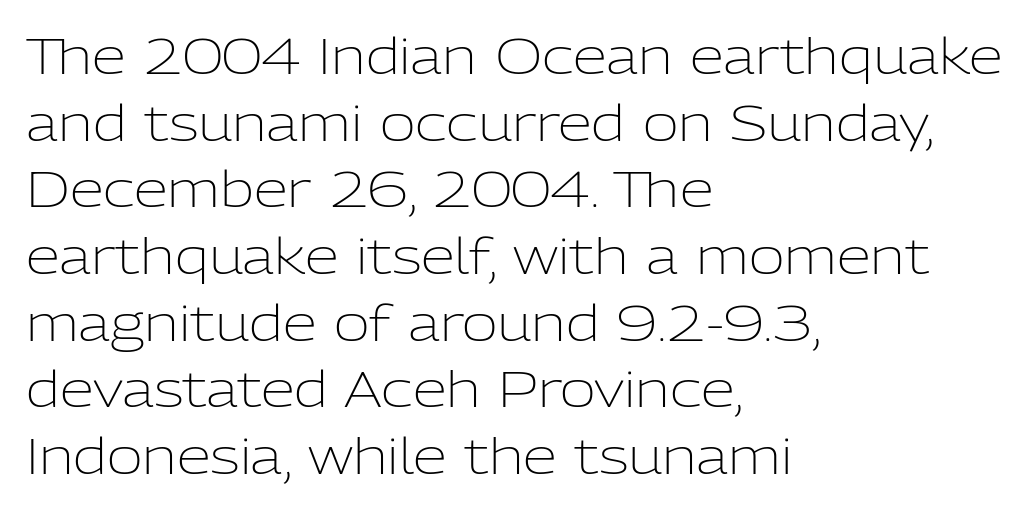
{"serif": "no", "italic": "no", "bold": "no", "weight": "light", "width": "normal", "stroke_contrast": "low", "x_height": "medium", "monospaced": "no", "underline": "no", "align": "left", "line_spacing": "normal", "line_spacing_ratio": 1.36, "letter_spacing": "normal", "letter_spacing_em": 0.0, "glyph_px": 49}
